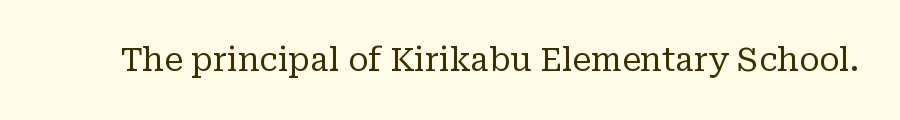
Upright lettering throughout. Nothing heavy about these letters — not bold at all. The letters carry serifs — small finishing strokes at the ends of their stems. The face used here is rendered with its standard letterfit. Proportional: the letters do not fall into vertical columns.
